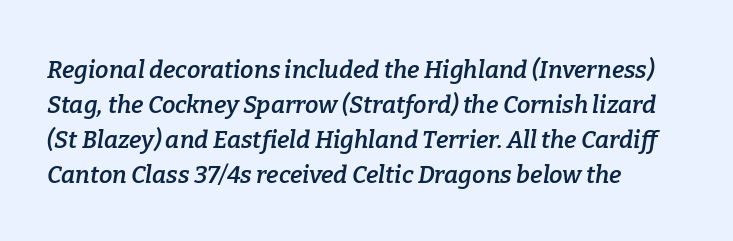
Q: Is the text bold? A: Semi-bold.
Q: Is the text italic (slanted)? A: Yes, it leans right by about 9 degrees.
Q: Is the text underlined? A: No.
Q: How is the paragraph aligned? A: Left-aligned.
Q: Is the spacing between letters normal or unusually wide? A: Normal.
Q: Is the spacing between lines tight, normal or loose? A: Normal.
